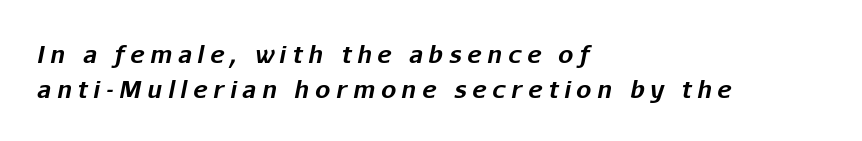
Is the letter spacing exaggerated? Yes — the characters are pushed far apart. A normal amount of white space separates one row of letters from the next. You'd pick this weight for a headline — it's a proper bold. Underlining? Definitely not there.
